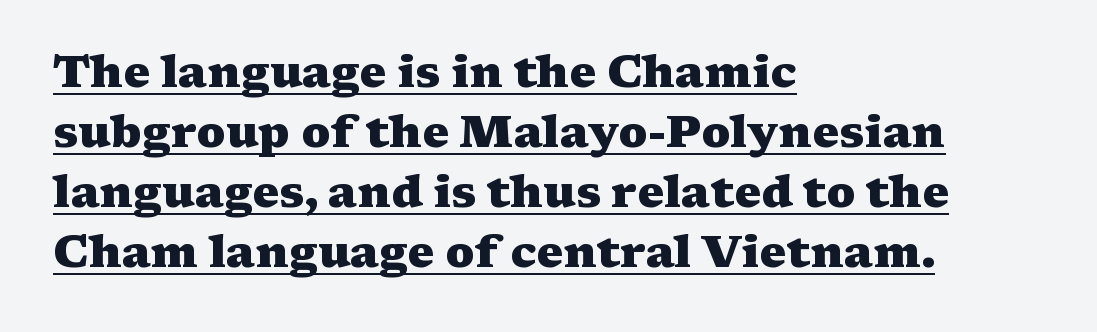
The characters look thick and weighty, a clear bold. These lines are rendered in a variable-pitch font. Quick note: interline space is typical. Beneath each row of characters lies a ruled line.
